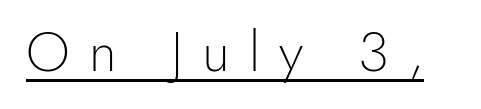
The image shows 56 px light sans-serif type, upright; set unusually wide letter spacing (+0.34 em), underlined; a small x-height.
